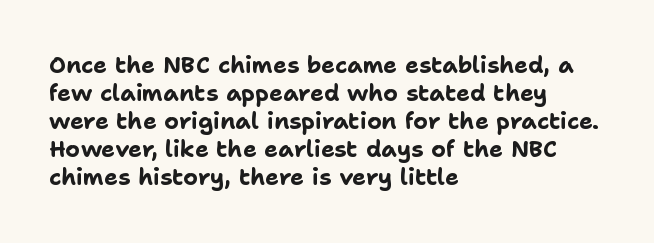
Q: Is the text bold? A: Yes.
Q: Is the text italic (slanted)? A: No, it is upright.
Q: Is the text underlined? A: No.
Q: How is the paragraph aligned? A: Left-aligned.
Q: Is the spacing between letters normal or unusually wide? A: Normal.
